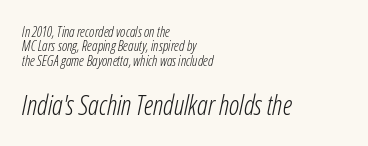
Q: Is the text bold? A: No.
Q: Is the text italic (slanted)? A: Yes, it leans right by about 12 degrees.
Q: Is the text underlined? A: No.
Q: How is the paragraph aligned? A: Left-aligned.
Q: Is the spacing between letters normal or unusually wide? A: Normal.
Q: Is the spacing between lines tight, normal or loose? A: Tight.
Q: Which block of text is set in a larger size, the first (top) or the second (bottom)? A: The second (bottom) one.
